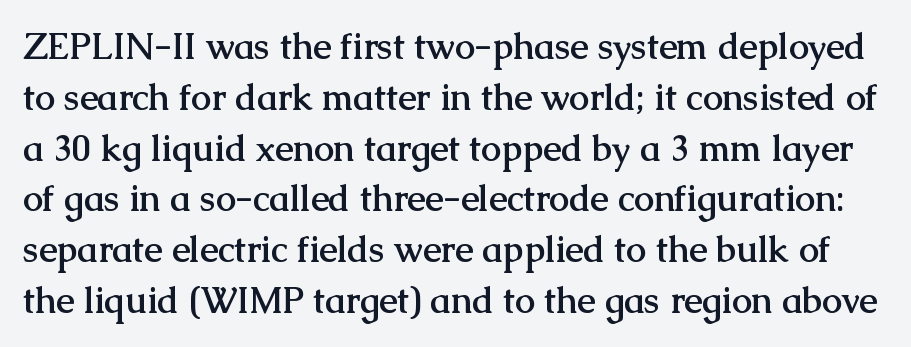
Q: Is the text bold? A: Yes.
Q: Is the text italic (slanted)? A: No, it is upright.
Q: Is the typeface a serif or a sans-serif typeface? A: Serif.
Q: Is the text underlined? A: No.
Q: Is the spacing between letters normal or unusually wide? A: Normal.
Q: Is the spacing between lines tight, normal or loose? A: Normal.
Q: Width (condensed, normal, or wide)? A: Normal.
Q: Stroke contrast? A: Medium.
Q: x-height? A: Medium.
Q: Monospaced? A: No.
